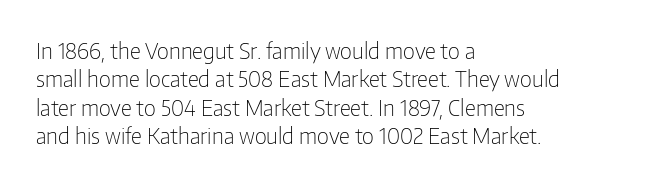
The image shows 22 px text type, upright; set left-aligned, normal line spacing (1.29x), normal letter spacing, not underlined.
